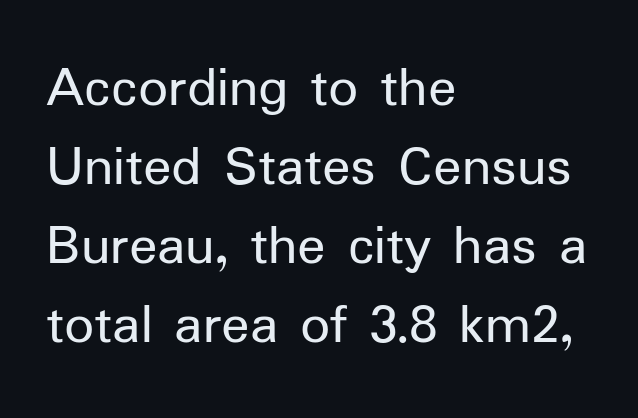
The image shows 59 px regular-weight sans-serif type, upright; set left-aligned, normal line spacing (1.34x), normal letter spacing, not underlined; low stroke contrast and a medium x-height.
